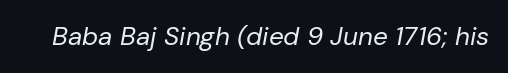
Q: Is the text bold? A: No.
Q: Is the text italic (slanted)? A: Yes, it leans right by about 10 degrees.
Q: Is the text underlined? A: No.
Q: Is the spacing between letters normal or unusually wide? A: Normal.
